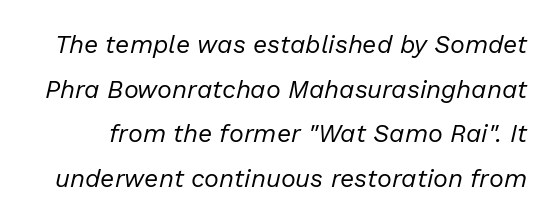
Q: Is the text bold? A: No.
Q: Is the text italic (slanted)? A: Yes, it leans right by about 13 degrees.
Q: Is the text underlined? A: No.
Q: Is the spacing between letters normal or unusually wide? A: Normal.
